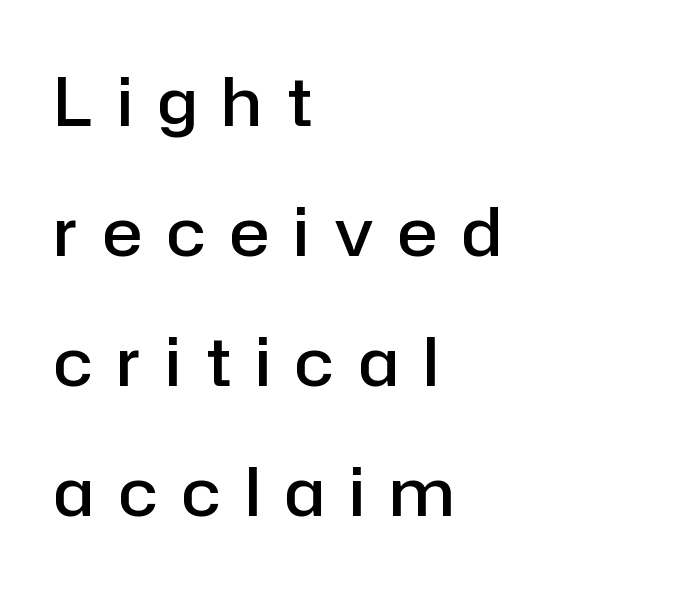
{"serif": "no", "italic": "no", "bold": "semi", "weight": "semibold", "width": "normal", "stroke_contrast": "low", "x_height": "medium", "monospaced": "no", "underline": "no", "align": "left", "line_spacing": "loose", "line_spacing_ratio": 1.97, "letter_spacing": "wide", "letter_spacing_em": 0.38, "glyph_px": 66}
